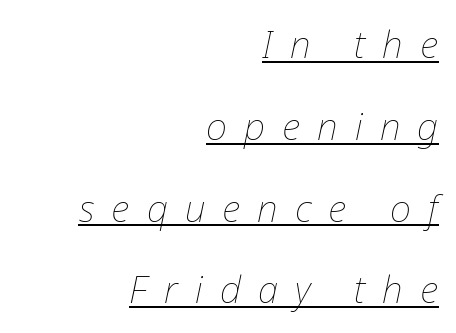
The image shows 37 px thin type, italic (leaning right); set right-aligned, loose line spacing (2.21x), unusually wide letter spacing (+0.46 em), underlined; low stroke contrast and a medium x-height.
